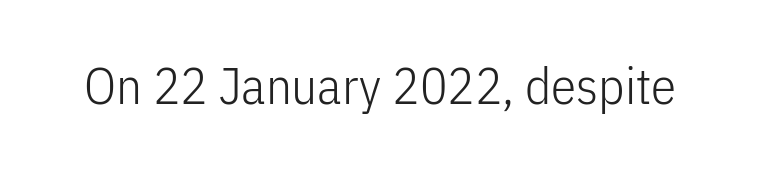
A typesetter would call this zero additional tracking. Serifs: no, the terminals of the letterforms are clean. Ordinary non-slanted type is in use. Is this a fixed-width face? No — the glyphs have proportional, varying widths. The weight tops out at a normal text grade.
